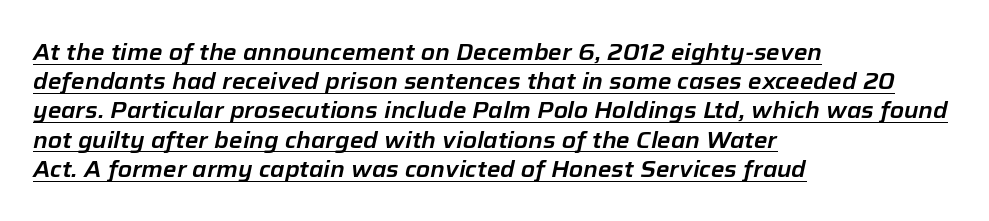
The image shows 23 px text type, italic (leaning right); set left-aligned, normal line spacing (1.27x), normal letter spacing, underlined.
